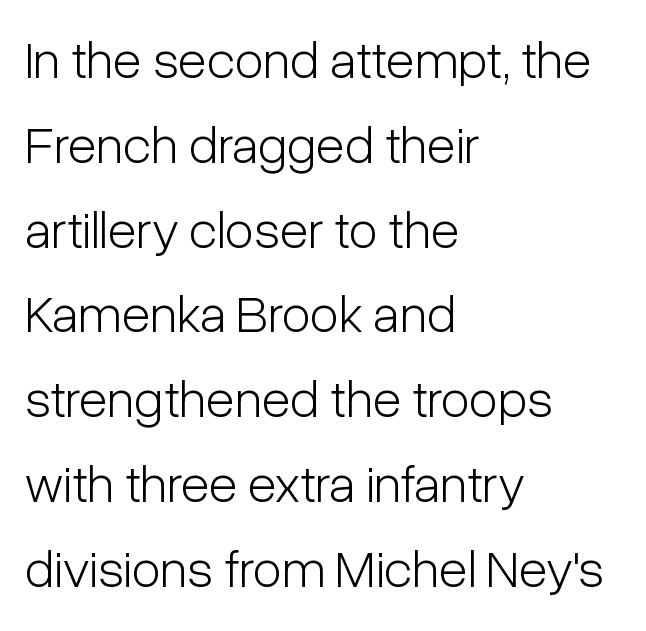
The image shows 53 px light, condensed sans-serif type, upright; set left-aligned, normal line spacing (1.6x), normal letter spacing, not underlined; low stroke contrast and a medium x-height.
